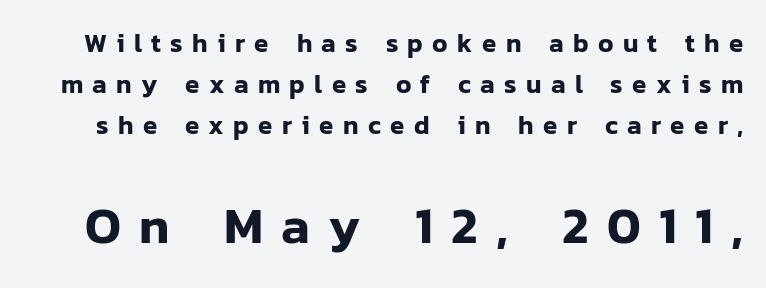
{"serif": "no", "italic": "no", "width": "normal", "stroke_contrast": "low", "x_height": "medium", "monospaced": "no", "underline": "no", "line_spacing": "normal", "line_spacing_ratio": 1.57, "letter_spacing": "wide", "letter_spacing_em": 0.36, "larger_block": "second", "size_ratio": 1.96, "glyph_px": 51}
